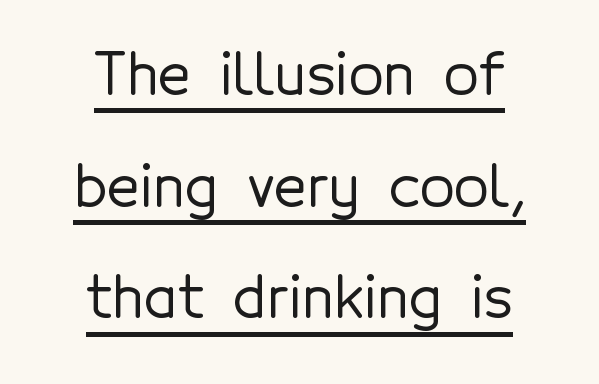
Notice how a bar underscores the lettering throughout. Stroke terminals: plain, sans-serif. How would I describe the line gaps? Wide and relaxed. Think of a printed novel: that variable character pitch is what you see here. These lines were composed using upright roman letters.
